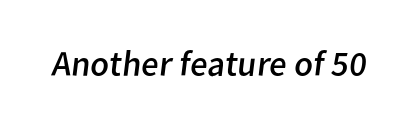
Q: Is the text bold? A: No.
Q: Is the typeface a serif or a sans-serif typeface? A: Sans-serif.
Q: Is the text underlined? A: No.
Q: Is the spacing between letters normal or unusually wide? A: Normal.
Q: Width (condensed, normal, or wide)? A: Normal.
Q: Stroke contrast? A: Low.
Q: x-height? A: Medium.
Q: Monospaced? A: No.
